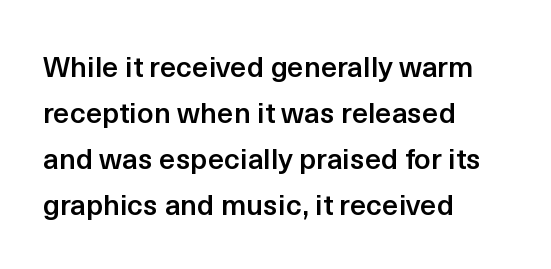
Proportional: the letters do not fall into vertical columns. What weight is shown? A semibold, between regular and bold. Short note: letters normally spaced. Summary of vertical rhythm: regular, with standard interline spacing. Do the letters lean? They stand straight. The type family on display is of the sans-serif kind.
